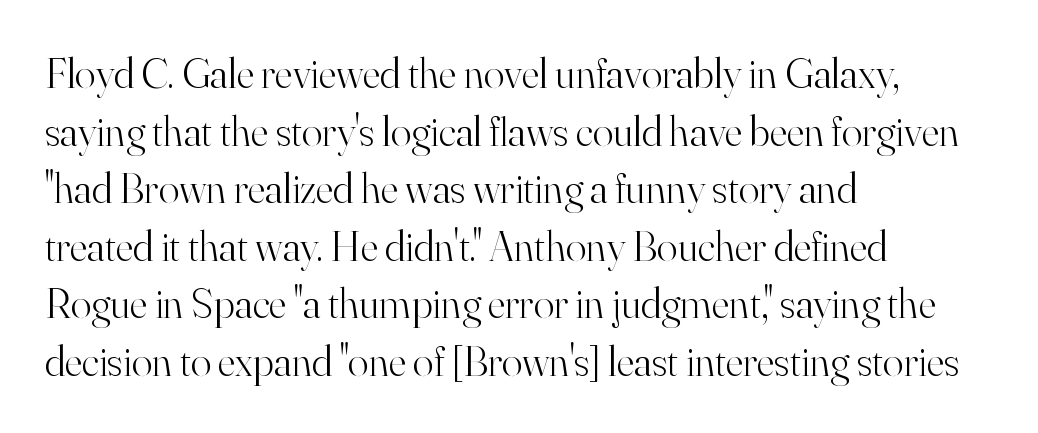
The line-height multiplier appears to be the usual default. Nobody drew a line under any word here. Do the characters align in a grid? No, the font is proportional. The typography opts for an upright posture over an oblique one. Teacher's note: observe the even left margin — that is flush-left alignment.
